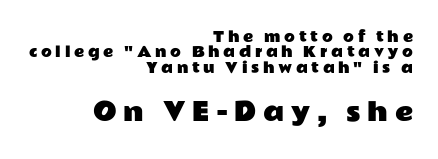
{"italic": "no", "underline": "no", "align": "right", "line_spacing": "tight", "line_spacing_ratio": 1.09, "letter_spacing": "wide", "letter_spacing_em": 0.26, "larger_block": "second", "size_ratio": 1.79, "glyph_px": 25}
